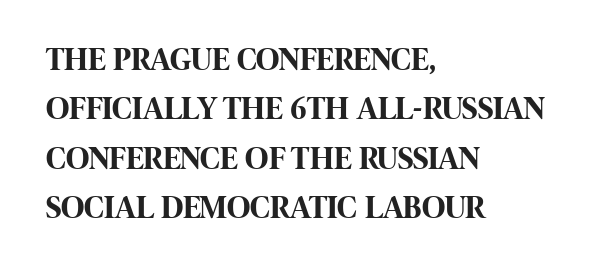
The image shows 32 px bold, condensed sans-serif type, upright; set left-aligned, normal line spacing (1.54x), normal letter spacing, not underlined; high stroke contrast and a large x-height.
